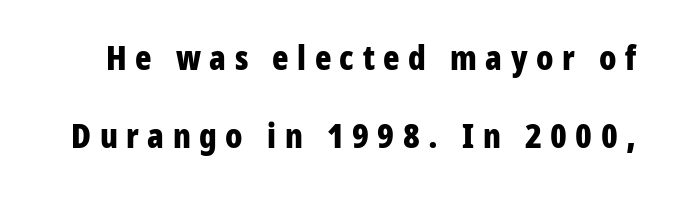
Q: Is the text bold? A: Yes.
Q: Is the text italic (slanted)? A: No, it is upright.
Q: Is the typeface a serif or a sans-serif typeface? A: Sans-serif.
Q: Is the text underlined? A: No.
Q: Is the spacing between letters normal or unusually wide? A: Unusually wide.
Q: Is the spacing between lines tight, normal or loose? A: Loose.
Q: Width (condensed, normal, or wide)? A: Condensed.
Q: Stroke contrast? A: Low.
Q: x-height? A: Medium.
Q: Monospaced? A: No.
